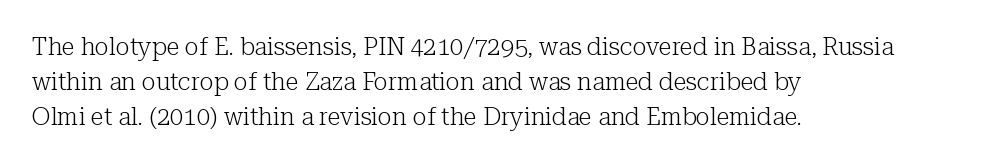
Q: Is the text bold? A: No.
Q: Is the text italic (slanted)? A: No, it is upright.
Q: Is the text underlined? A: No.
Q: How is the paragraph aligned? A: Left-aligned.
Q: Is the spacing between letters normal or unusually wide? A: Normal.
Q: Is the spacing between lines tight, normal or loose? A: Normal.
